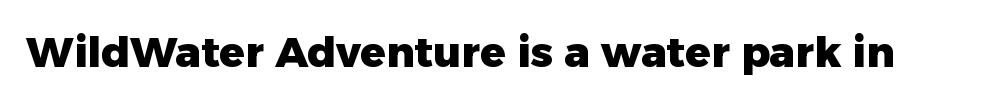
Q: Is the text bold? A: Yes.
Q: Is the text italic (slanted)? A: No, it is upright.
Q: Is the typeface a serif or a sans-serif typeface? A: Sans-serif.
Q: Is the text underlined? A: No.
Q: Is the spacing between letters normal or unusually wide? A: Normal.
Q: Width (condensed, normal, or wide)? A: Normal.
Q: Stroke contrast? A: Low.
Q: x-height? A: Medium.
Q: Monospaced? A: No.
